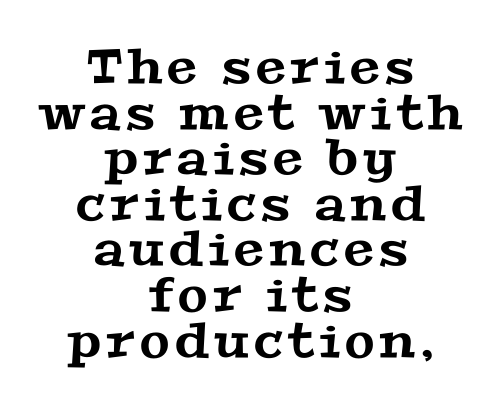
{"serif": "yes", "width": "wide", "stroke_contrast": "medium", "x_height": "medium", "monospaced": "no", "underline": "no", "align": "center", "line_spacing": "tight", "line_spacing_ratio": 0.95, "glyph_px": 48}
